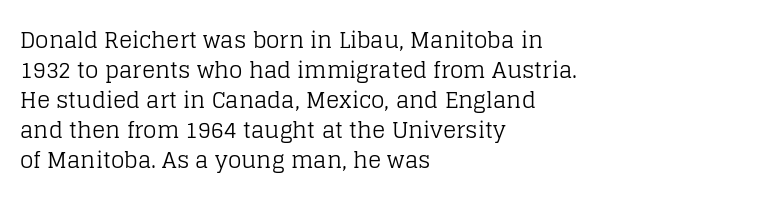
The image shows 22 px text type, upright; set left-aligned, normal line spacing (1.36x), normal letter spacing, not underlined.
